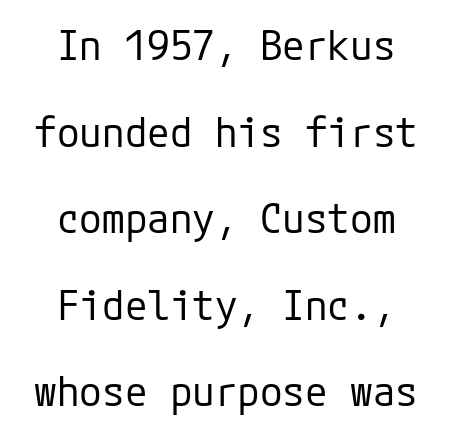
The lettering stays uniformly vertical, giving the passage a roman look. Leading is clearly above the norm, producing a sparse column. A centered setting, common on invitations and titles, is used for this passage. The face used here is rendered with its standard letterfit. No extra ink here — the face is not bold.
